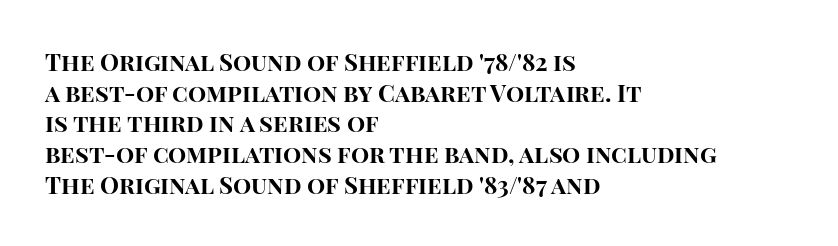
{"italic": "no", "bold": "yes", "underline": "no", "align": "left", "line_spacing": "normal", "line_spacing_ratio": 1.28, "letter_spacing": "normal", "letter_spacing_em": 0.0, "glyph_px": 24}
